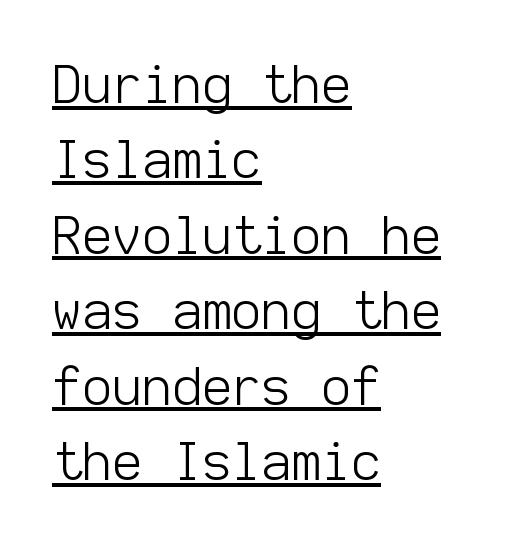
Does the copy run flush right? No — it runs flush left. Somebody hit Ctrl+U on this one — the words are underlined. These lines are rendered in a fixed-pitch font. These glyphs show unthickened strokes, regular width or finer.
